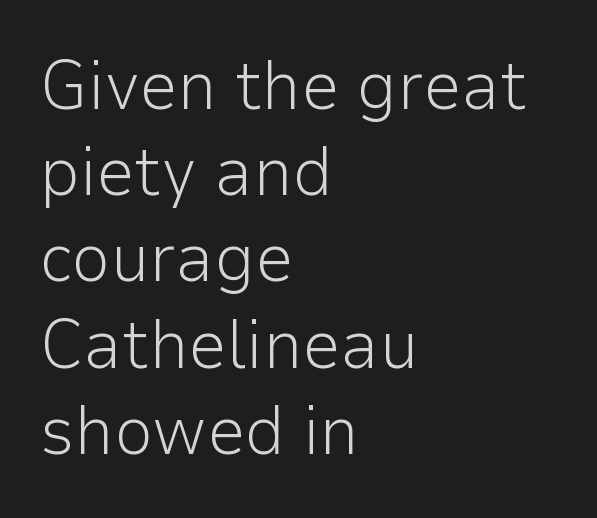
Q: Is the text bold? A: No.
Q: Is the text italic (slanted)? A: No, it is upright.
Q: Is the typeface a serif or a sans-serif typeface? A: Sans-serif.
Q: Is the text underlined? A: No.
Q: How is the paragraph aligned? A: Left-aligned.
Q: Is the spacing between letters normal or unusually wide? A: Normal.
Q: Is the spacing between lines tight, normal or loose? A: Normal.
Q: Width (condensed, normal, or wide)? A: Normal.
Q: Stroke contrast? A: Low.
Q: x-height? A: Medium.
Q: Monospaced? A: No.
